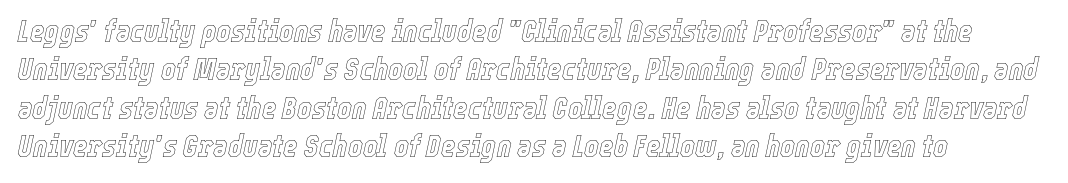
{"italic": "yes", "lean": "right", "slant_degrees": 12, "width": "condensed", "x_height": "medium", "monospaced": "no", "underline": "no", "line_spacing_ratio": 1.24, "letter_spacing": "normal", "letter_spacing_em": 0.0, "glyph_px": 31}
